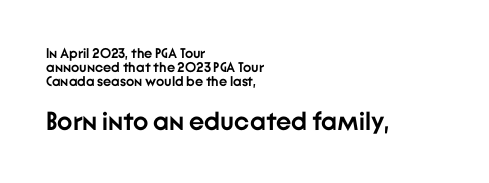
Underlining? Definitely not there. Quick note: interline space is minimal. Look at the tracking — it's just the regular setting, nothing added. When letters stand straight like this, we call the style roman or upright. Horizontal alignment here is leftward, the default for most running prose. Weight: bold.
